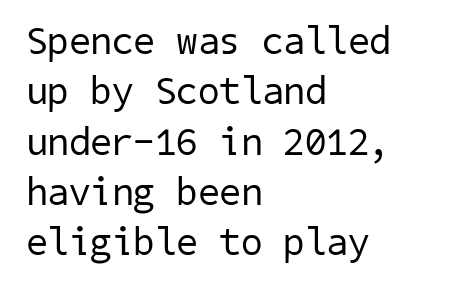
Q: Is the text bold? A: No.
Q: Is the typeface a serif or a sans-serif typeface? A: Sans-serif.
Q: Is the text underlined? A: No.
Q: How is the paragraph aligned? A: Left-aligned.
Q: Is the spacing between letters normal or unusually wide? A: Normal.
Q: Is the spacing between lines tight, normal or loose? A: Normal.
Q: Width (condensed, normal, or wide)? A: Normal.
Q: Stroke contrast? A: Low.
Q: x-height? A: Medium.
